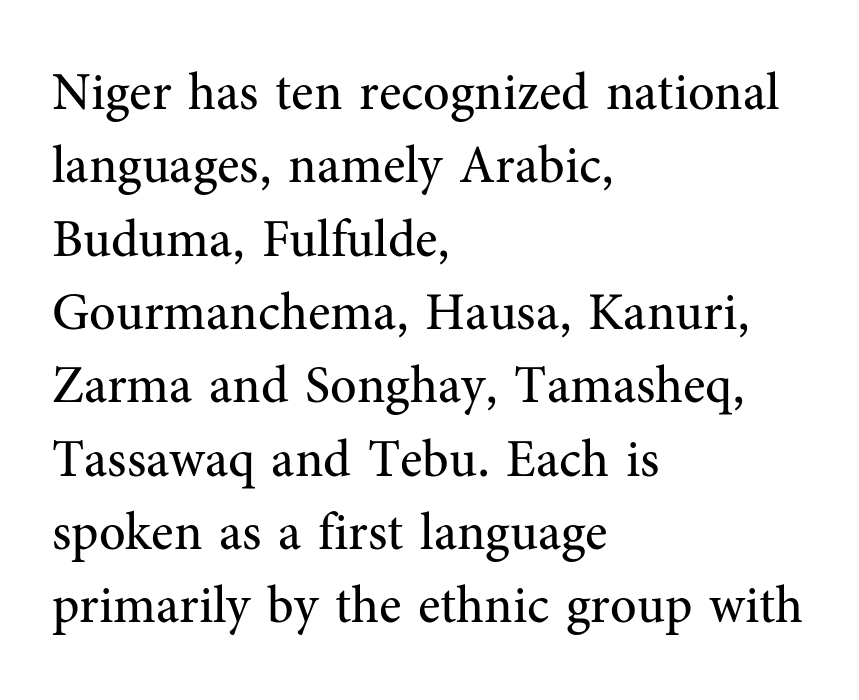
The image shows 52 px regular-weight serif type, upright; set left-aligned, normal line spacing (1.41x), normal letter spacing, not underlined; medium stroke contrast and a medium x-height.
